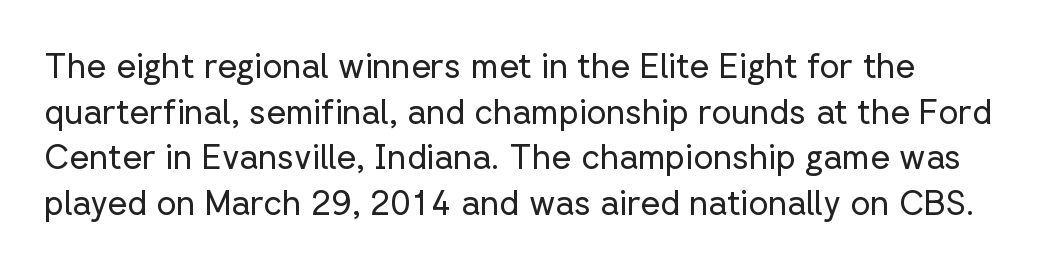
Q: Is the text bold? A: No.
Q: Is the text italic (slanted)? A: No, it is upright.
Q: Is the typeface a serif or a sans-serif typeface? A: Sans-serif.
Q: Is the text underlined? A: No.
Q: How is the paragraph aligned? A: Left-aligned.
Q: Is the spacing between letters normal or unusually wide? A: Normal.
Q: Is the spacing between lines tight, normal or loose? A: Normal.
Q: Width (condensed, normal, or wide)? A: Normal.
Q: Stroke contrast? A: Low.
Q: x-height? A: Medium.
Q: Monospaced? A: No.
